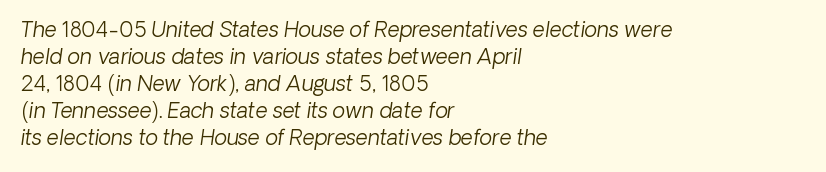
The image shows 21 px text type; set left-aligned, normal line spacing (1.28x), normal letter spacing, not underlined.
